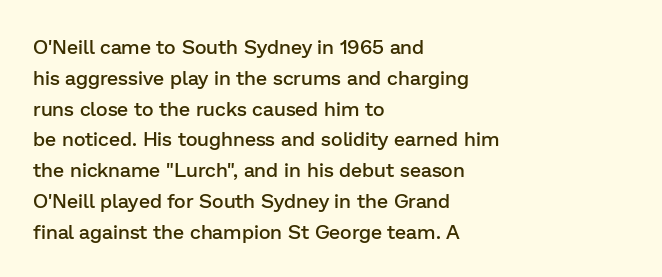
{"italic": "no", "bold": "semi", "underline": "no", "align": "left", "line_spacing": "normal", "line_spacing_ratio": 1.54, "letter_spacing": "normal", "letter_spacing_em": 0.0, "glyph_px": 20}
